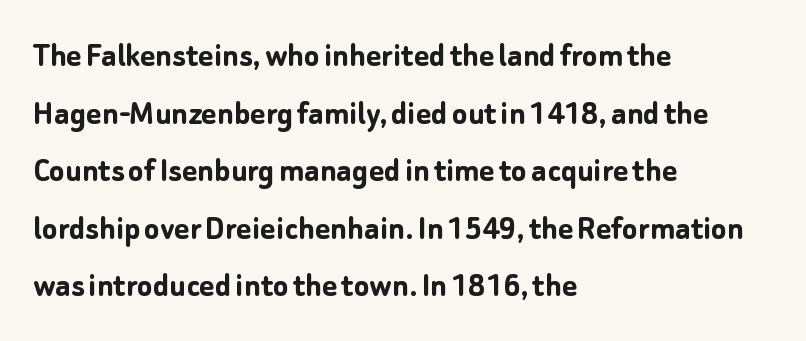
Q: Is the text bold? A: Yes.
Q: Is the text italic (slanted)? A: No, it is upright.
Q: Is the typeface a serif or a sans-serif typeface? A: Sans-serif.
Q: Is the text underlined? A: No.
Q: How is the paragraph aligned? A: Left-aligned.
Q: Is the spacing between letters normal or unusually wide? A: Normal.
Q: Is the spacing between lines tight, normal or loose? A: Normal.
Q: Width (condensed, normal, or wide)? A: Normal.
Q: Stroke contrast? A: Low.
Q: x-height? A: Medium.
Q: Monospaced? A: No.
